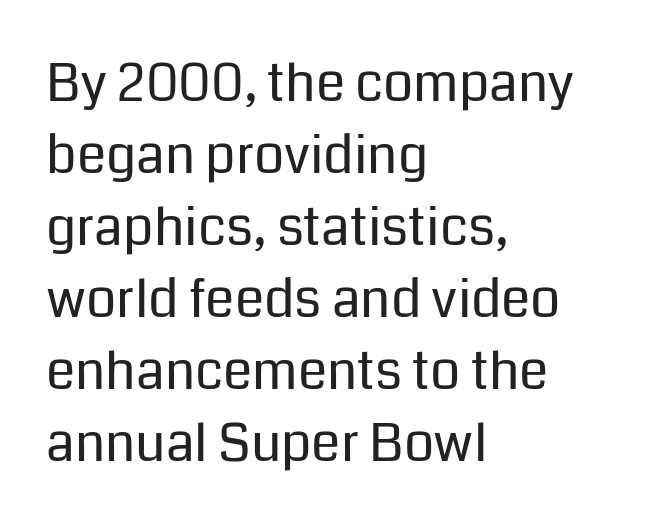
Q: Is the text bold? A: No.
Q: Is the text italic (slanted)? A: No, it is upright.
Q: Is the typeface a serif or a sans-serif typeface? A: Sans-serif.
Q: Is the text underlined? A: No.
Q: How is the paragraph aligned? A: Left-aligned.
Q: Is the spacing between letters normal or unusually wide? A: Normal.
Q: Is the spacing between lines tight, normal or loose? A: Normal.
Q: Width (condensed, normal, or wide)? A: Normal.
Q: Stroke contrast? A: Low.
Q: x-height? A: Medium.
Q: Monospaced? A: No.
